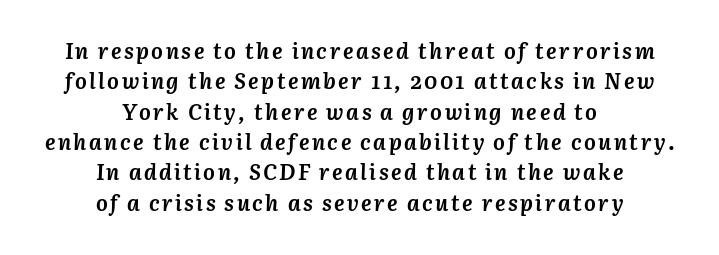
Q: Is the text bold? A: Yes.
Q: Is the text italic (slanted)? A: Yes, it leans right by about 3 degrees.
Q: Is the text underlined? A: No.
Q: How is the paragraph aligned? A: Centered.
Q: Is the spacing between lines tight, normal or loose? A: Normal.
